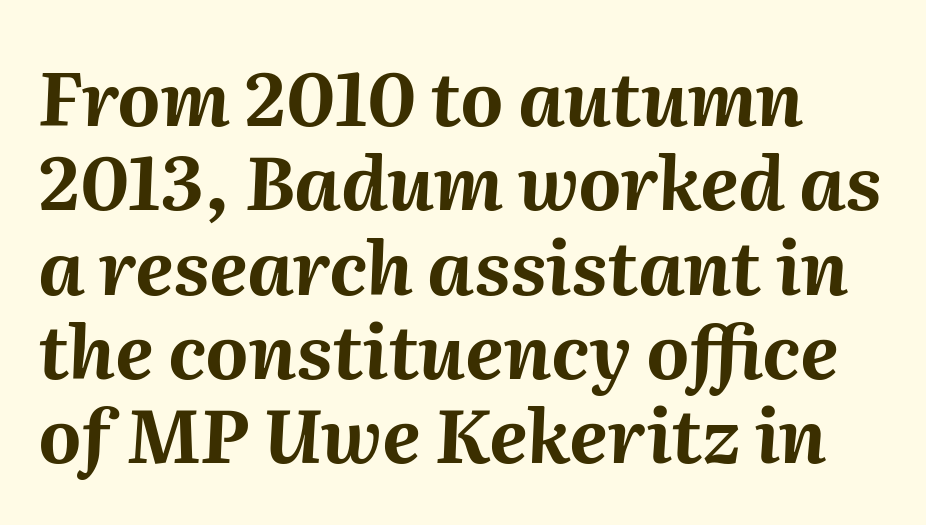
Q: Is the text bold? A: Yes.
Q: Is the text italic (slanted)? A: Yes, it leans right by about 2 degrees.
Q: Is the text underlined? A: No.
Q: Is the spacing between letters normal or unusually wide? A: Normal.
Q: Is the spacing between lines tight, normal or loose? A: Tight.
Q: Width (condensed, normal, or wide)? A: Normal.
Q: Stroke contrast? A: Medium.
Q: x-height? A: Medium.
Q: Monospaced? A: No.
